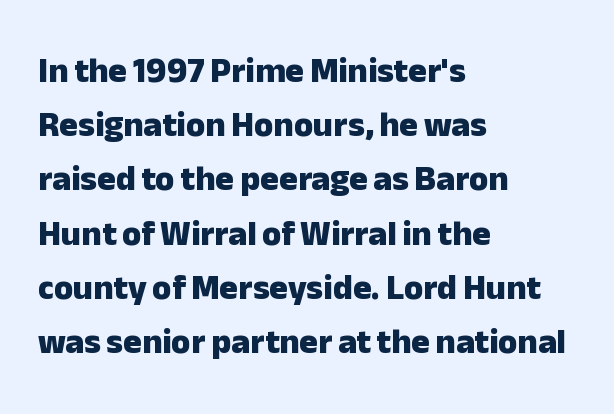
{"serif": "no", "italic": "no", "bold": "yes", "weight": "heavy", "width": "normal", "stroke_contrast": "low", "x_height": "medium", "monospaced": "no", "underline": "no", "align": "left", "line_spacing": "normal", "line_spacing_ratio": 1.55, "letter_spacing": "normal", "letter_spacing_em": 0.0, "glyph_px": 35}
